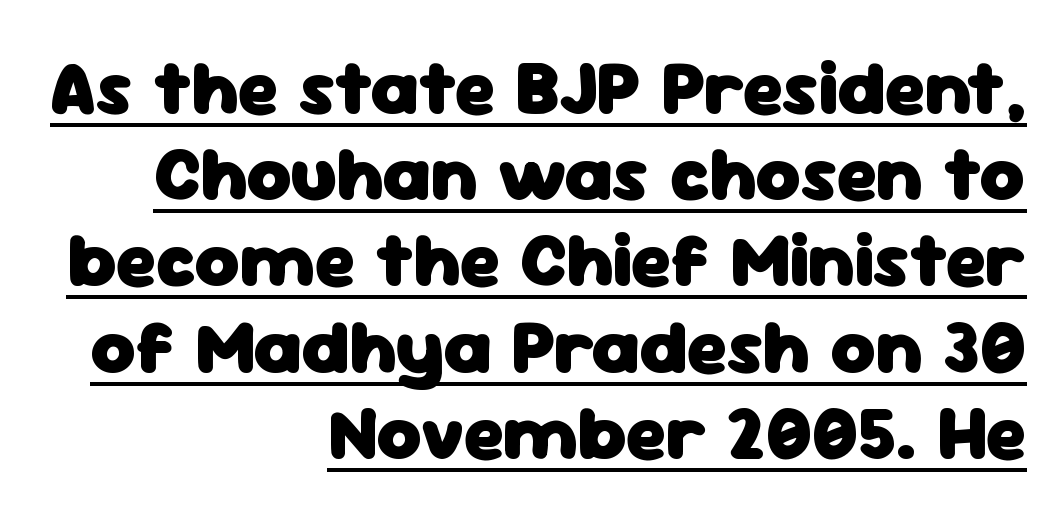
The image shows 77 px heavy sans-serif type, upright; set right-aligned, tight line spacing (1.12x), normal letter spacing, underlined; low stroke contrast and a medium x-height.
